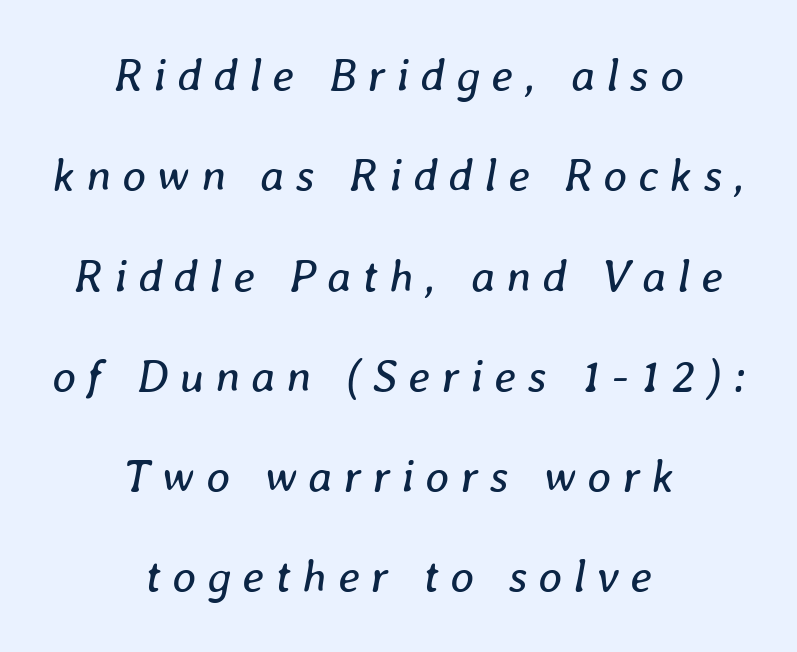
{"italic": "yes", "lean": "right", "slant_degrees": 8, "bold": "no", "weight": "regular", "width": "normal", "stroke_contrast": "low", "x_height": "medium", "monospaced": "no", "underline": "no", "align": "center", "line_spacing": "loose", "line_spacing_ratio": 2.18, "letter_spacing": "wide", "letter_spacing_em": 0.24, "glyph_px": 46}
